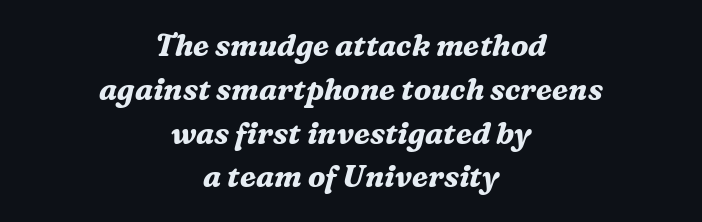
{"serif": "yes", "italic": "yes", "lean": "right", "slant_degrees": 16, "bold": "yes", "weight": "bold", "width": "normal", "stroke_contrast": "medium", "x_height": "medium", "monospaced": "no", "underline": "no", "align": "center", "line_spacing": "normal", "line_spacing_ratio": 1.46, "letter_spacing": "normal", "letter_spacing_em": 0.0, "glyph_px": 30}
